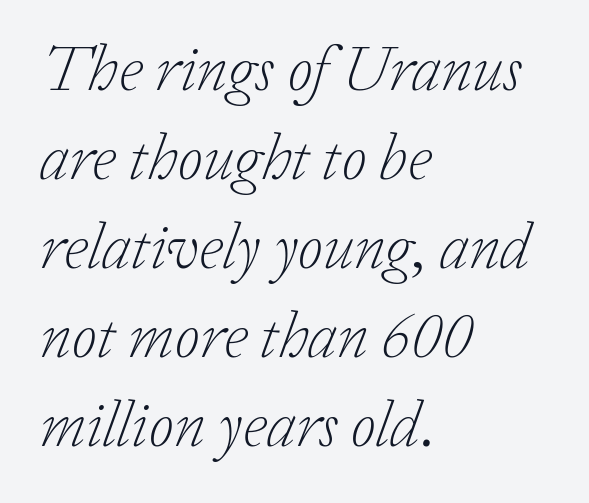
Q: Is the text bold? A: No.
Q: Is the text italic (slanted)? A: Yes, it leans right by about 20 degrees.
Q: Is the typeface a serif or a sans-serif typeface? A: Serif.
Q: Is the text underlined? A: No.
Q: How is the paragraph aligned? A: Left-aligned.
Q: Is the spacing between letters normal or unusually wide? A: Normal.
Q: Is the spacing between lines tight, normal or loose? A: Normal.
Q: Width (condensed, normal, or wide)? A: Normal.
Q: Stroke contrast? A: Low.
Q: x-height? A: Medium.
Q: Monospaced? A: No.
